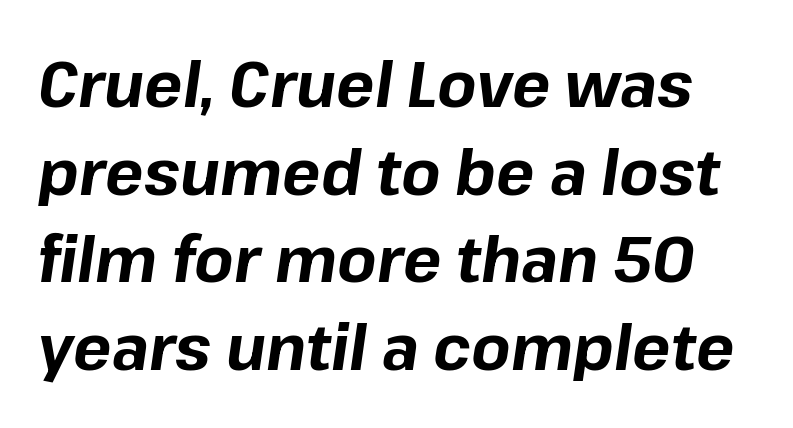
The line-height multiplier appears to be the usual default. These lines carry a lot of weight — the face is fully bold. How are the letters spaced? Ordinarily, with no added tracking. Character widths vary here, with narrow letters taking less room than wide ones. Unmarked baselines from the first word to the last.
